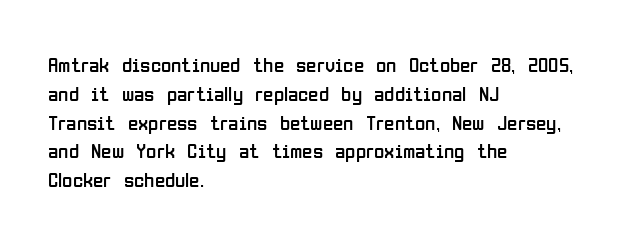
{"italic": "no", "bold": "no", "underline": "no", "align": "left", "line_spacing": "normal", "line_spacing_ratio": 1.37, "letter_spacing": "normal", "letter_spacing_em": 0.0, "glyph_px": 21}
